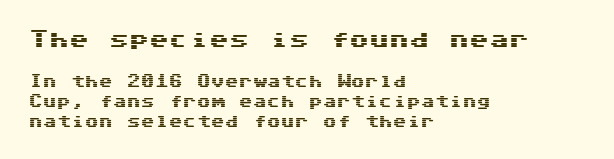
Q: Is the text italic (slanted)? A: No, it is upright.
Q: Is the text underlined? A: No.
Q: How is the paragraph aligned? A: Left-aligned.
Q: Is the spacing between letters normal or unusually wide? A: Normal.
Q: Is the spacing between lines tight, normal or loose? A: Normal.
Q: Which block of text is set in a larger size, the first (top) or the second (bottom)? A: The first (top) one.
